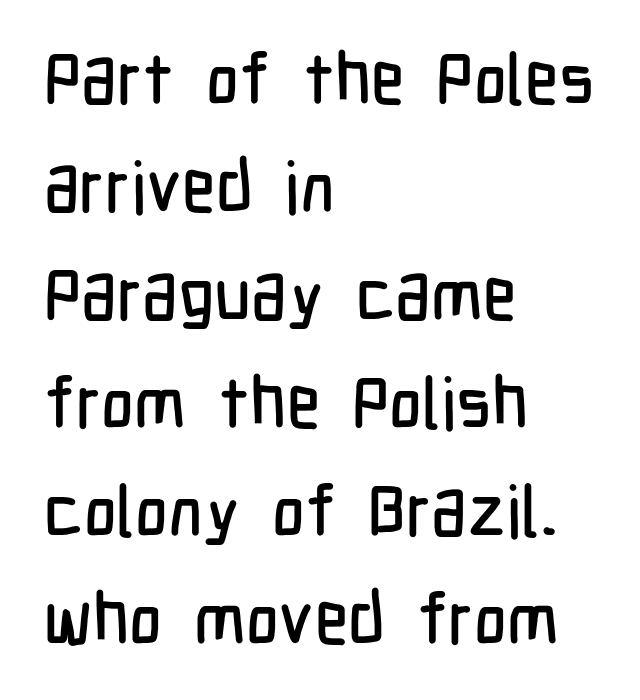
Q: Is the text italic (slanted)? A: No, it is upright.
Q: Is the typeface a serif or a sans-serif typeface? A: Sans-serif.
Q: Is the text underlined? A: No.
Q: How is the paragraph aligned? A: Left-aligned.
Q: Is the spacing between letters normal or unusually wide? A: Normal.
Q: Is the spacing between lines tight, normal or loose? A: Normal.
Q: Width (condensed, normal, or wide)? A: Condensed.
Q: Stroke contrast? A: Low.
Q: x-height? A: Medium.
Q: Monospaced? A: No.
